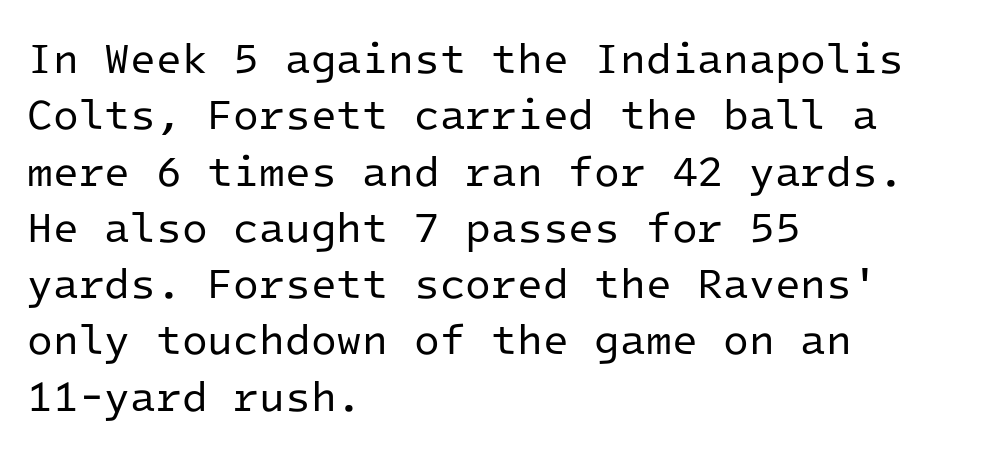
The image shows 42 px regular-weight sans-serif type, upright, monospaced; set left-aligned, normal line spacing (1.34x), normal letter spacing, not underlined; low stroke contrast and a medium x-height.
